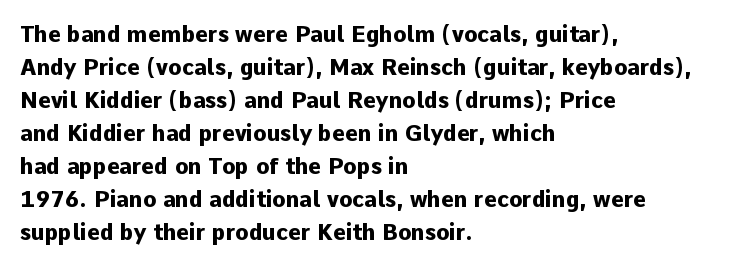
You'd pick this weight for a headline — it's a proper bold. The lettering holds an erect, upright posture throughout. Glance below the letters and you will spot only blank space. Layout note: lines flush left. Characters follow at the spacing the type designer built in. These lines sit exactly where default settings would place them.
